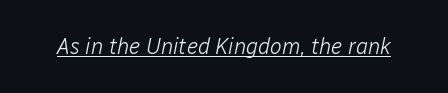
The image shows 22 px text type, italic (leaning right); set normal letter spacing, underlined.
